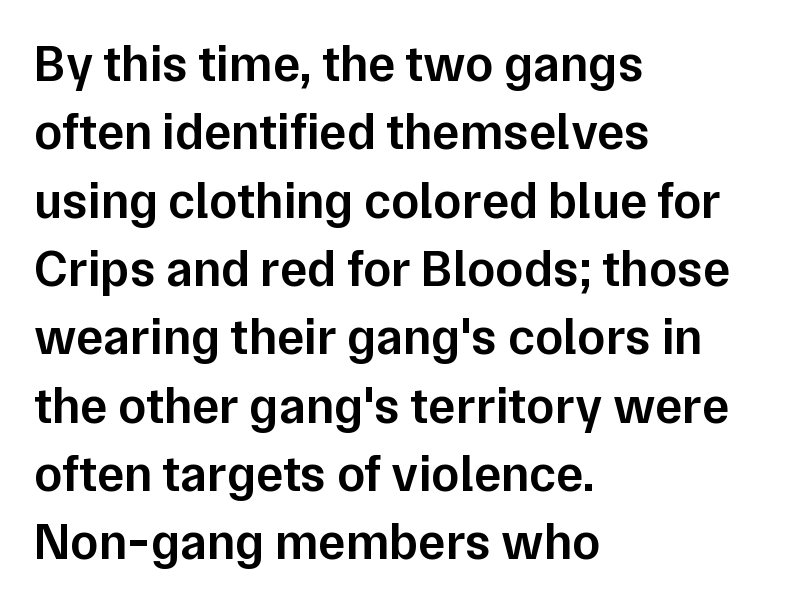
Q: Is the text bold? A: Semi-bold.
Q: Is the text italic (slanted)? A: No, it is upright.
Q: Is the typeface a serif or a sans-serif typeface? A: Sans-serif.
Q: Is the text underlined? A: No.
Q: How is the paragraph aligned? A: Left-aligned.
Q: Is the spacing between letters normal or unusually wide? A: Normal.
Q: Is the spacing between lines tight, normal or loose? A: Normal.
Q: Width (condensed, normal, or wide)? A: Normal.
Q: Stroke contrast? A: Low.
Q: x-height? A: Medium.
Q: Monospaced? A: No.
